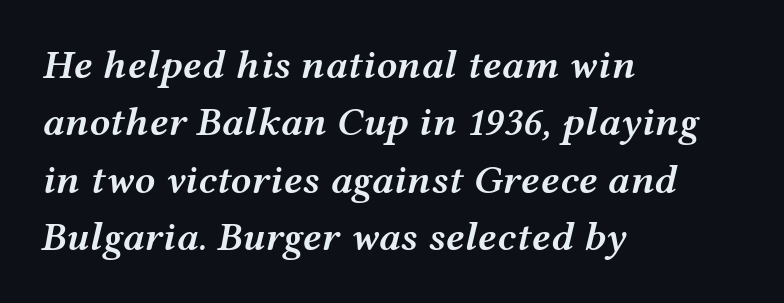
Q: Is the text bold? A: Semi-bold.
Q: Is the text italic (slanted)? A: Yes, it leans right by about 12 degrees.
Q: Is the text underlined? A: No.
Q: How is the paragraph aligned? A: Left-aligned.
Q: Is the spacing between letters normal or unusually wide? A: Normal.
Q: Is the spacing between lines tight, normal or loose? A: Normal.
Q: Width (condensed, normal, or wide)? A: Wide.
Q: Stroke contrast? A: Medium.
Q: x-height? A: Medium.
Q: Monospaced? A: No.
